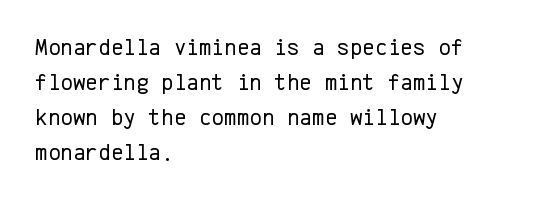
The image shows 24 px text type, upright; set left-aligned, normal line spacing (1.46x), normal letter spacing, not underlined.
